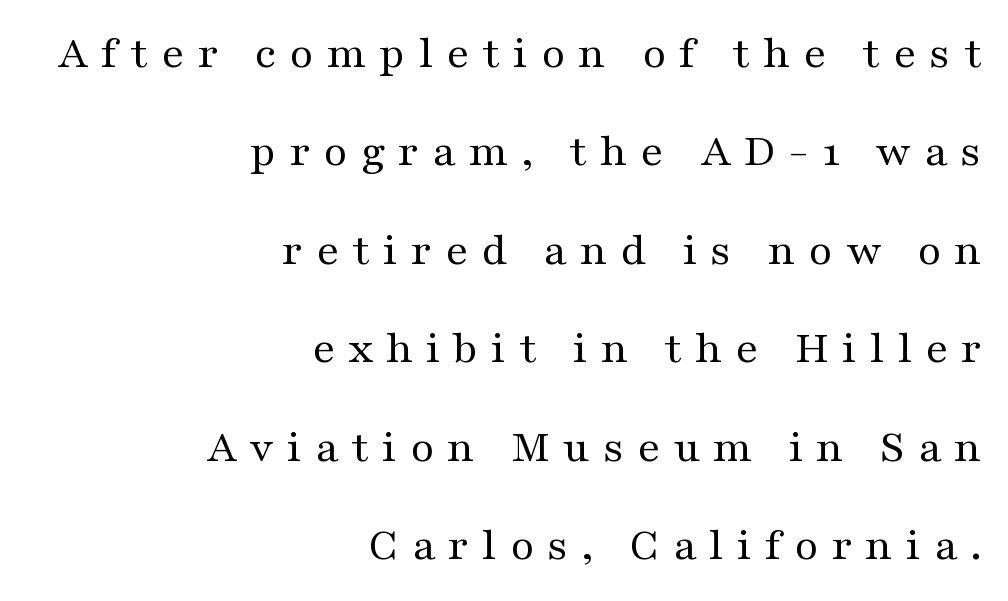
The image shows 46 px regular-weight, wide serif type, upright; set right-aligned, loose line spacing (2.14x), unusually wide letter spacing (+0.28 em), not underlined; medium stroke contrast and a medium x-height.
